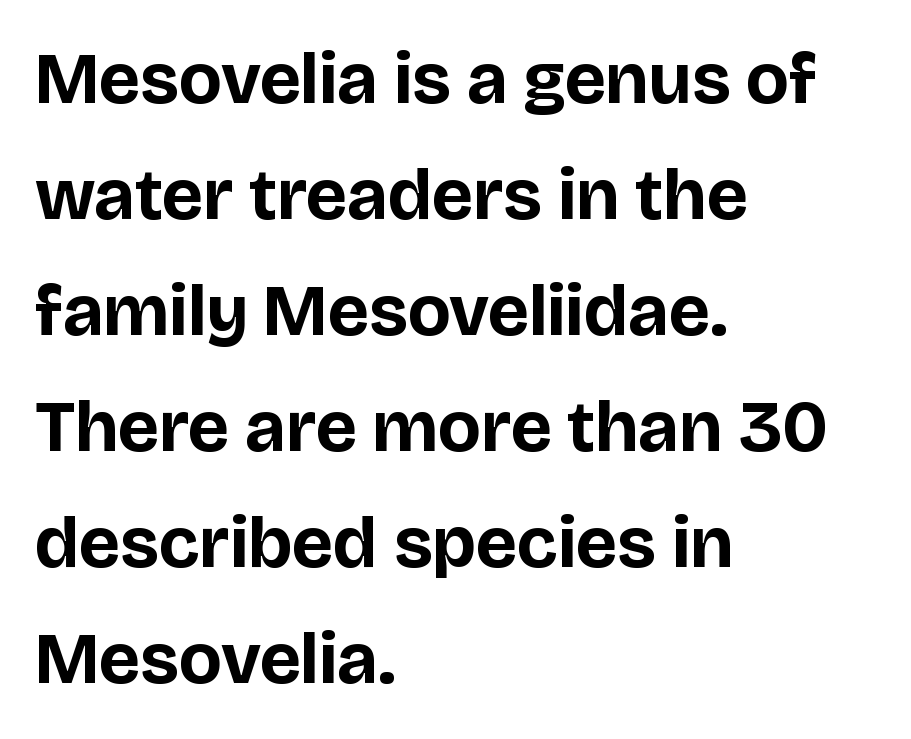
The image shows 73 px bold sans-serif type, upright; set left-aligned, normal line spacing (1.59x), normal letter spacing, not underlined; low stroke contrast and a large x-height.
